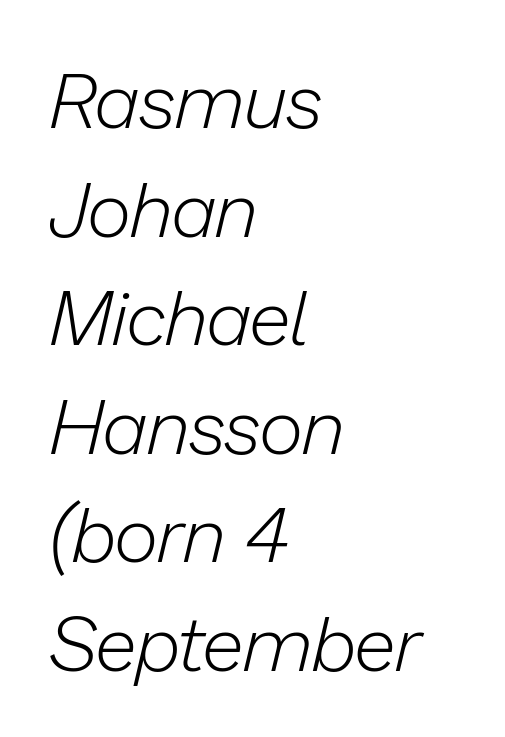
The image shows 77 px light type, italic (leaning right); set left-aligned, normal line spacing (1.41x), normal letter spacing, not underlined; low stroke contrast and a medium x-height.
